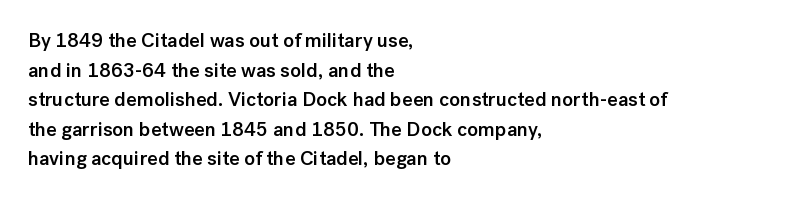
{"italic": "no", "bold": "semi", "underline": "no", "align": "left", "line_spacing": "normal", "line_spacing_ratio": 1.48, "letter_spacing": "normal", "letter_spacing_em": 0.0, "glyph_px": 20}
